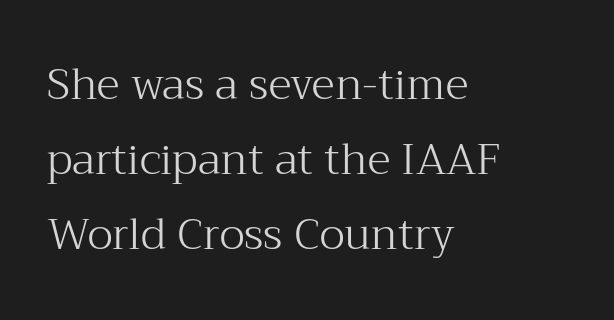
{"serif": "yes", "italic": "no", "bold": "no", "weight": "light", "width": "normal", "stroke_contrast": "medium", "x_height": "medium", "monospaced": "no", "underline": "no", "align": "left", "line_spacing_ratio": 1.75, "letter_spacing": "normal", "letter_spacing_em": 0.0, "glyph_px": 43}
